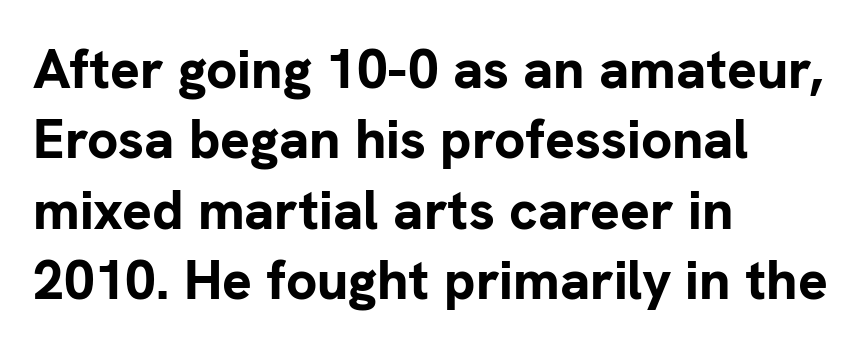
Q: Is the text bold? A: Yes.
Q: Is the text italic (slanted)? A: No, it is upright.
Q: Is the typeface a serif or a sans-serif typeface? A: Sans-serif.
Q: Is the text underlined? A: No.
Q: How is the paragraph aligned? A: Left-aligned.
Q: Is the spacing between letters normal or unusually wide? A: Normal.
Q: Is the spacing between lines tight, normal or loose? A: Normal.
Q: Width (condensed, normal, or wide)? A: Normal.
Q: Stroke contrast? A: Low.
Q: x-height? A: Medium.
Q: Monospaced? A: No.
